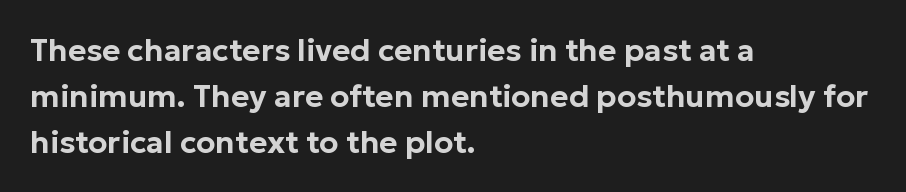
Vertical spacing — default. A roman cut, with each character standing at attention. A bare baseline throughout the passage. Compared with a centered layout, this one pins lines to the left instead.
